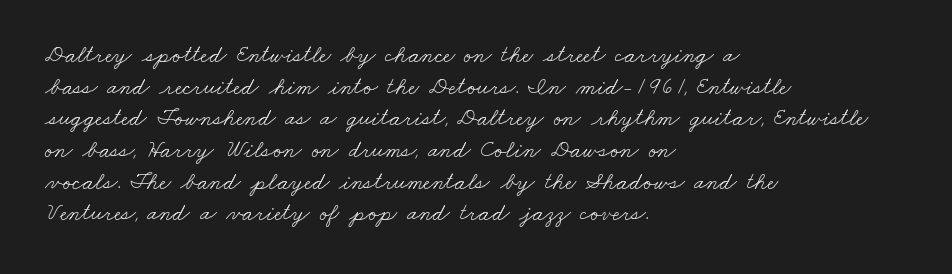
{"bold": "no", "underline": "no", "align": "left", "line_spacing": "normal", "line_spacing_ratio": 1.32, "letter_spacing": "normal", "letter_spacing_em": 0.0, "glyph_px": 24}
